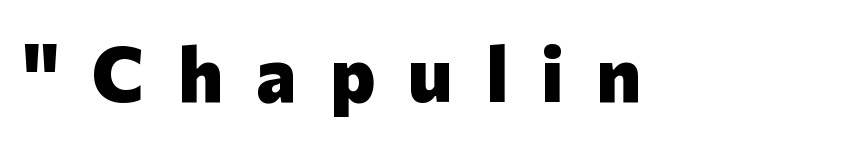
Varying glyph widths throughout — classic text-font behaviour. When letters stand straight like this, we call the style roman or upright. Inter-character spacing is expanded well beyond the font's built-in metrics. The glyphs have the mass of a bold cut. This rendering employs a face without finishing strokes, i.e., a sans-serif.
